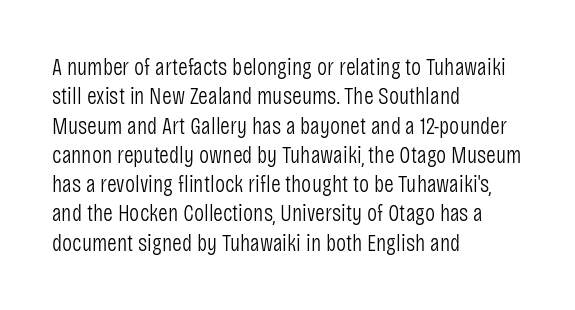
{"italic": "no", "bold": "no", "underline": "no", "align": "left", "line_spacing_ratio": 1.22, "letter_spacing": "normal", "letter_spacing_em": 0.0, "glyph_px": 24}
